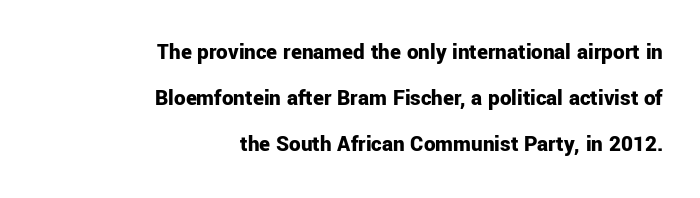
Successive baselines arrive slowly, with a big drop between each. Thick stems and heavy bowls — unmistakably bold. Honestly, the letter spacing is just normal — you wouldn't notice it. Visually the block forms a straight wall on the right and a jagged coastline on the left. The space beneath each line is pristine and unruled.
